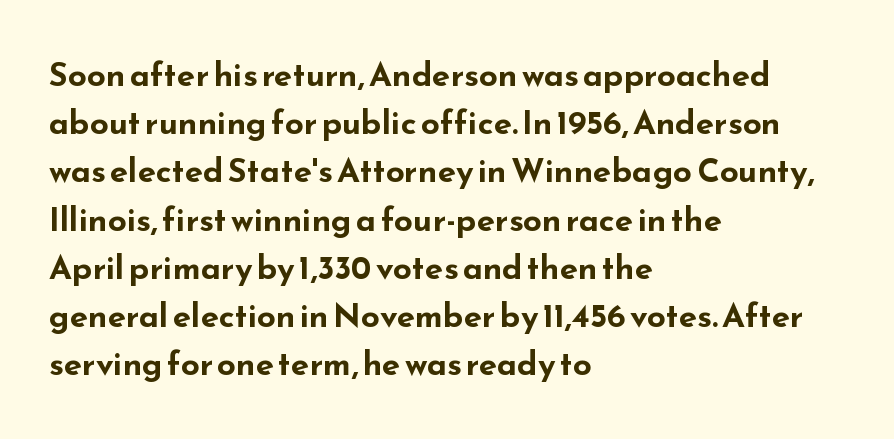
{"serif": "no", "italic": "no", "bold": "yes", "weight": "bold", "width": "wide", "stroke_contrast": "low", "x_height": "small", "monospaced": "no", "underline": "no", "align": "left", "line_spacing": "normal", "line_spacing_ratio": 1.46, "letter_spacing": "normal", "letter_spacing_em": 0.0, "glyph_px": 33}
